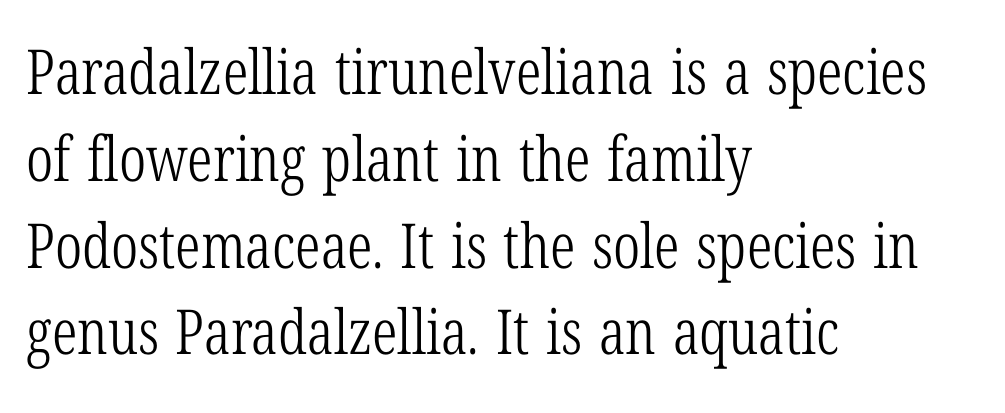
{"serif": "yes", "italic": "no", "bold": "no", "weight": "light", "width": "condensed", "stroke_contrast": "low", "x_height": "medium", "monospaced": "no", "underline": "no", "align": "left", "line_spacing": "normal", "line_spacing_ratio": 1.4, "letter_spacing": "normal", "letter_spacing_em": 0.0, "glyph_px": 62}
